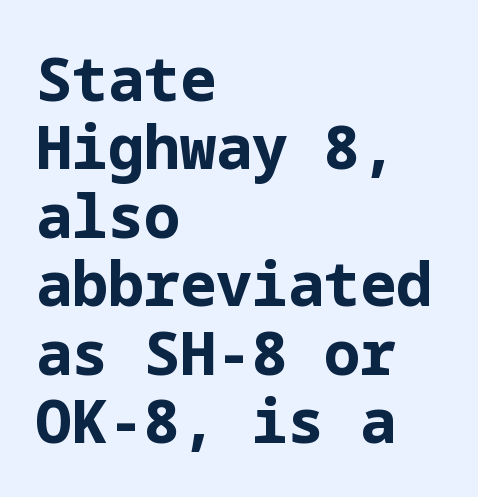
The compositor pushed each line to the left boundary. Serifs: no, the terminals of the letterforms are clean. Thick stems and heavy bowls — unmistakably bold. Nobody touched the tracking dial on this one. Honestly, there is no underline to notice here at all.
